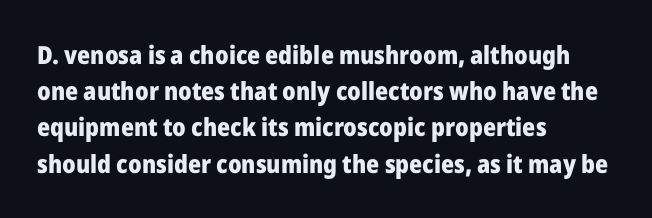
Q: Is the text bold? A: Yes.
Q: Is the text italic (slanted)? A: No, it is upright.
Q: Is the text underlined? A: No.
Q: How is the paragraph aligned? A: Left-aligned.
Q: Is the spacing between letters normal or unusually wide? A: Normal.
Q: Is the spacing between lines tight, normal or loose? A: Normal.
